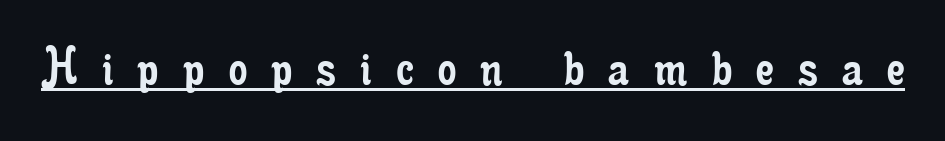
The image shows 58 px regular-weight, condensed serif type, upright; set unusually wide letter spacing (+0.42 em), underlined; low stroke contrast and a small x-height.
